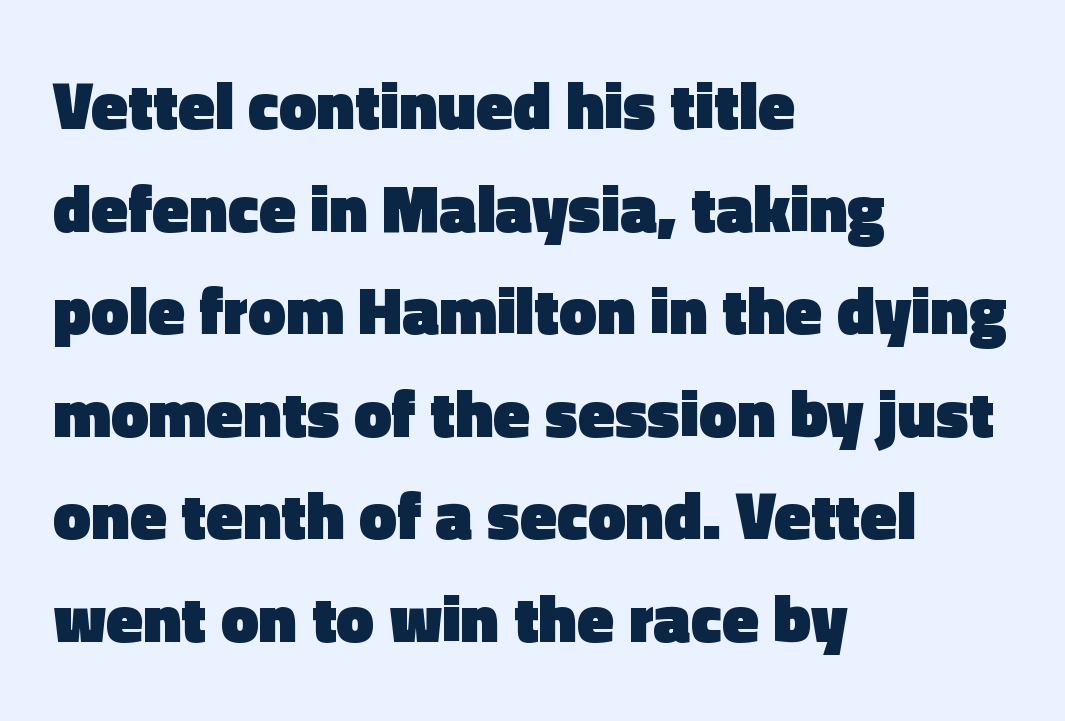
Leading: standard. A typesetter would call this proportional, since set widths differ per character. Serifs: no, the terminals of the letterforms are clean. A roman cut, with each character standing at attention.
